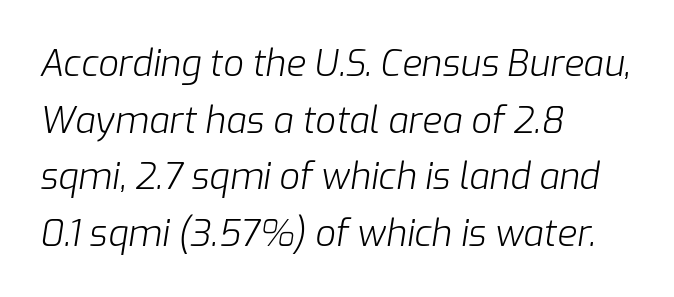
{"italic": "yes", "lean": "right", "slant_degrees": 9, "bold": "no", "weight": "light", "width": "normal", "stroke_contrast": "low", "x_height": "medium", "monospaced": "no", "underline": "no", "align": "left", "line_spacing": "normal", "line_spacing_ratio": 1.57, "letter_spacing": "normal", "letter_spacing_em": 0.0, "glyph_px": 36}
